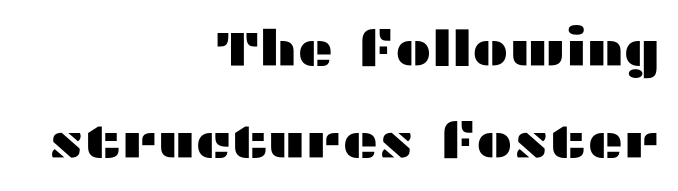
The image shows 49 px wide sans-serif type, upright; set right-aligned, line spacing 1.88x, normal letter spacing, not underlined; medium stroke contrast and a medium x-height.
